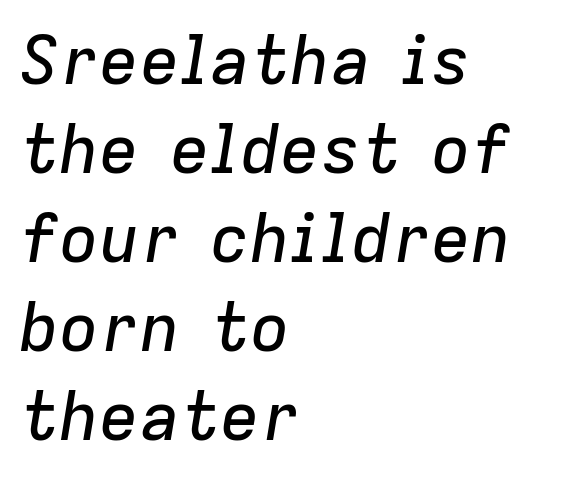
The image shows 67 px text type, italic (leaning right); set left-aligned, normal line spacing (1.33x), normal letter spacing, not underlined; low stroke contrast and a medium x-height.
